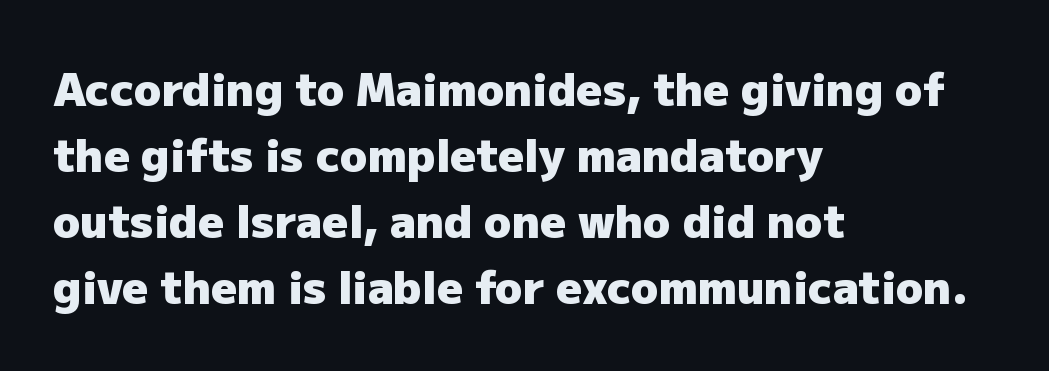
Is this a sans? Yes — the strokes have no serifs. Quick note: interline space is typical. Each line starts at the same left margin while the right side varies. The strip under each line holds only bare page. In terms of weight, the rendering is a true, heavy bold. You could call the tracking neutral — neither tight nor loose.
